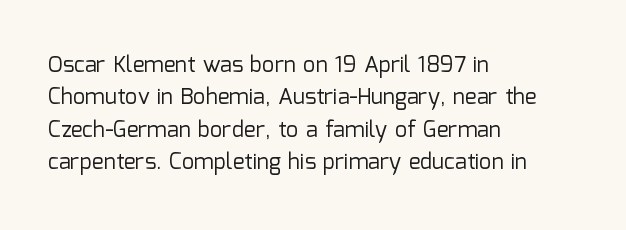
The image shows 22 px text type, upright; set left-aligned, normal line spacing (1.47x), normal letter spacing, not underlined.
